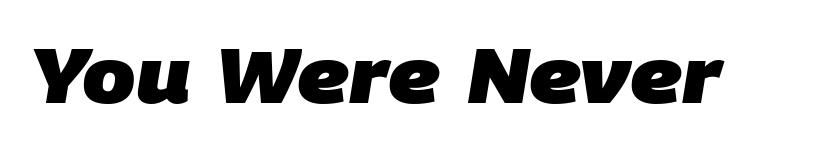
Stroke terminals: plain, sans-serif. Look at the stroke-to-counter ratio: heavy, a bold. Look at the tracking — it's just the regular setting, nothing added. The space beneath each line is pristine and unruled. Do the characters align in a grid? No, the font is proportional.
